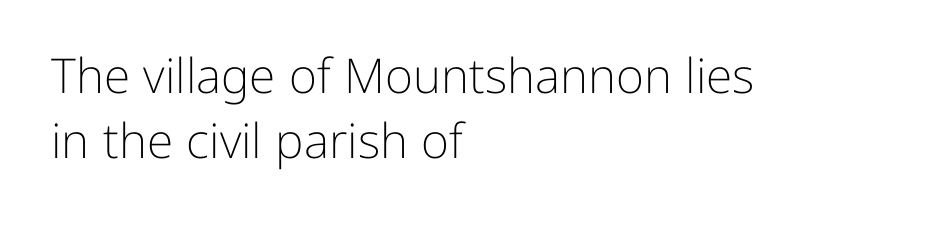
{"serif": "no", "italic": "no", "bold": "no", "weight": "light", "width": "normal", "stroke_contrast": "low", "x_height": "medium", "monospaced": "no", "underline": "no", "align": "left", "line_spacing": "normal", "line_spacing_ratio": 1.35, "letter_spacing": "normal", "letter_spacing_em": 0.0, "glyph_px": 48}
